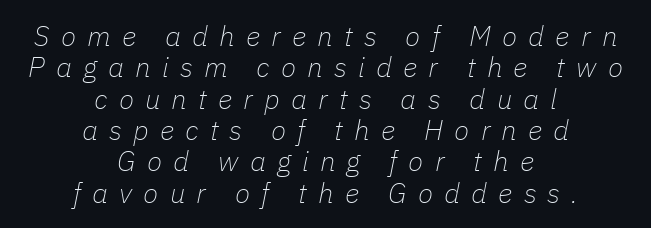
A bare baseline throughout the passage. Nothing heavy about these letters — not bold at all. A centered setting, common on invitations and titles, is used for this passage. You could barely slide anything between these rows. Is this a fixed-width face? No — the glyphs have proportional, varying widths.
